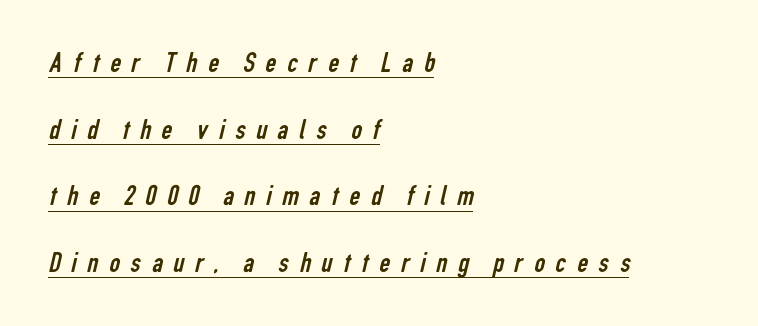
{"serif": "no", "bold": "no", "weight": "regular", "width": "condensed", "stroke_contrast": "low", "x_height": "medium", "monospaced": "no", "underline": "yes", "align": "left", "line_spacing": "loose", "line_spacing_ratio": 2.22, "letter_spacing": "wide", "letter_spacing_em": 0.36, "glyph_px": 30}
